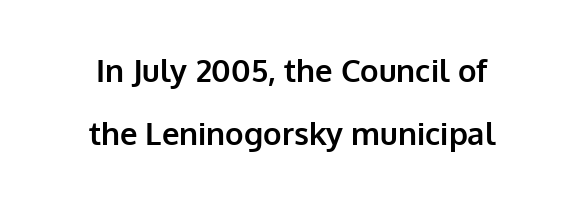
The image shows 31 px bold sans-serif type, upright; set centered, loose line spacing (2.04x), normal letter spacing, not underlined; low stroke contrast and a medium x-height.
